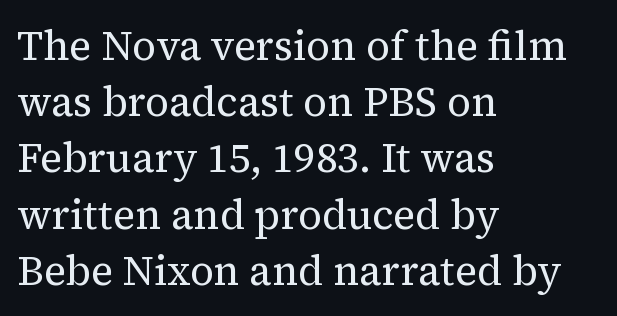
The image shows 41 px regular-weight serif type, upright; set left-aligned, normal line spacing (1.37x), normal letter spacing, not underlined; medium stroke contrast and a medium x-height.
